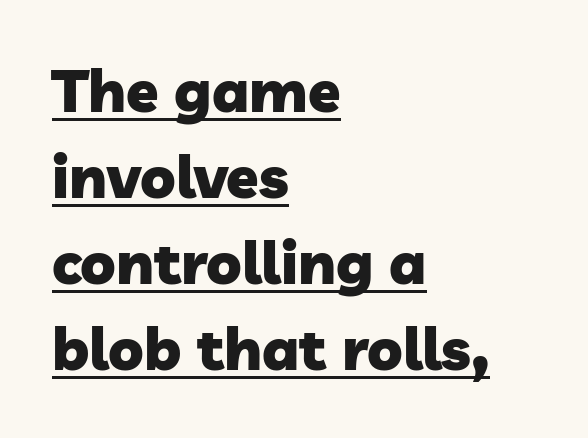
Q: Is the text bold? A: Yes.
Q: Is the typeface a serif or a sans-serif typeface? A: Sans-serif.
Q: Is the text underlined? A: Yes.
Q: How is the paragraph aligned? A: Left-aligned.
Q: Is the spacing between letters normal or unusually wide? A: Normal.
Q: Is the spacing between lines tight, normal or loose? A: Normal.
Q: Width (condensed, normal, or wide)? A: Normal.
Q: Stroke contrast? A: Low.
Q: x-height? A: Medium.
Q: Monospaced? A: No.
